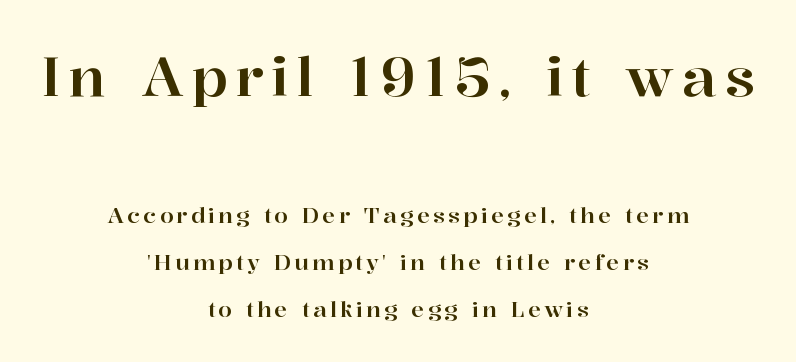
Q: Is the text italic (slanted)? A: No, it is upright.
Q: Is the typeface a serif or a sans-serif typeface? A: Serif.
Q: Is the text underlined? A: No.
Q: How is the paragraph aligned? A: Centered.
Q: Is the spacing between lines tight, normal or loose? A: Loose.
Q: Which block of text is set in a larger size, the first (top) or the second (bottom)? A: The first (top) one.
Q: Width (condensed, normal, or wide)? A: Normal.
Q: Stroke contrast? A: High.
Q: x-height? A: Medium.
Q: Monospaced? A: No.
